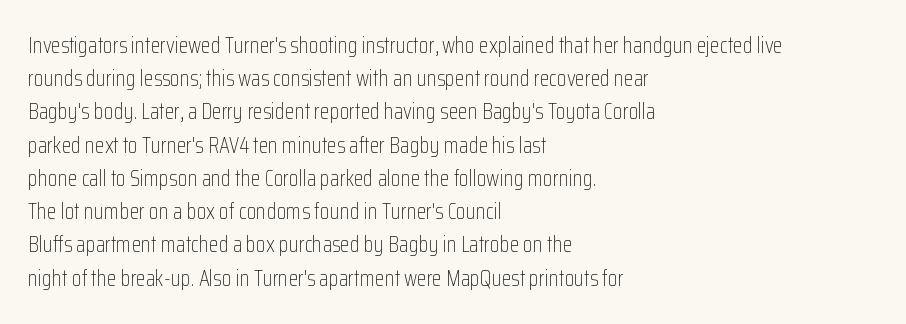
{"italic": "no", "bold": "no", "underline": "no", "align": "left", "line_spacing": "normal", "line_spacing_ratio": 1.51, "letter_spacing": "normal", "letter_spacing_em": 0.0, "glyph_px": 22}
